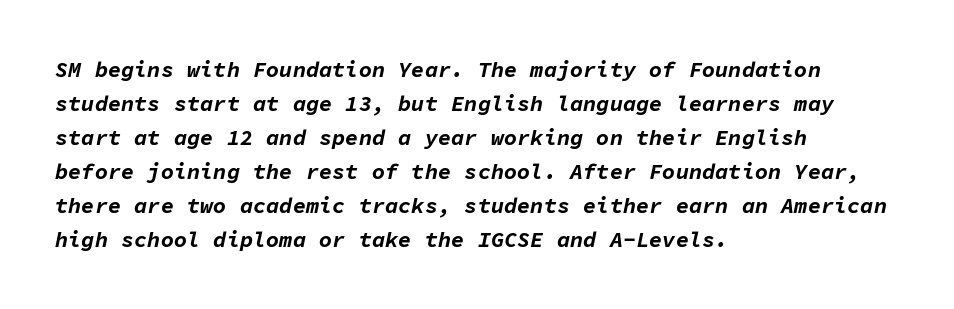
Q: Is the text bold? A: Yes.
Q: Is the text italic (slanted)? A: Yes, it leans right by about 11 degrees.
Q: Is the text underlined? A: No.
Q: How is the paragraph aligned? A: Left-aligned.
Q: Is the spacing between letters normal or unusually wide? A: Normal.
Q: Is the spacing between lines tight, normal or loose? A: Normal.
